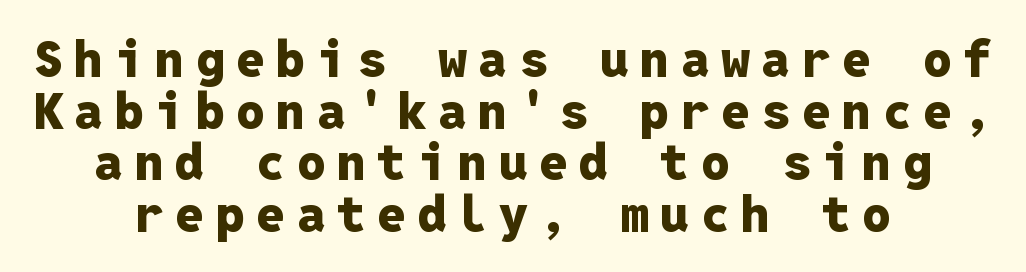
The image shows 51 px heavy sans-serif type, upright, monospaced; set centered, tight line spacing (1.01x), unusually wide letter spacing (+0.23 em), not underlined; low stroke contrast and a medium x-height.
